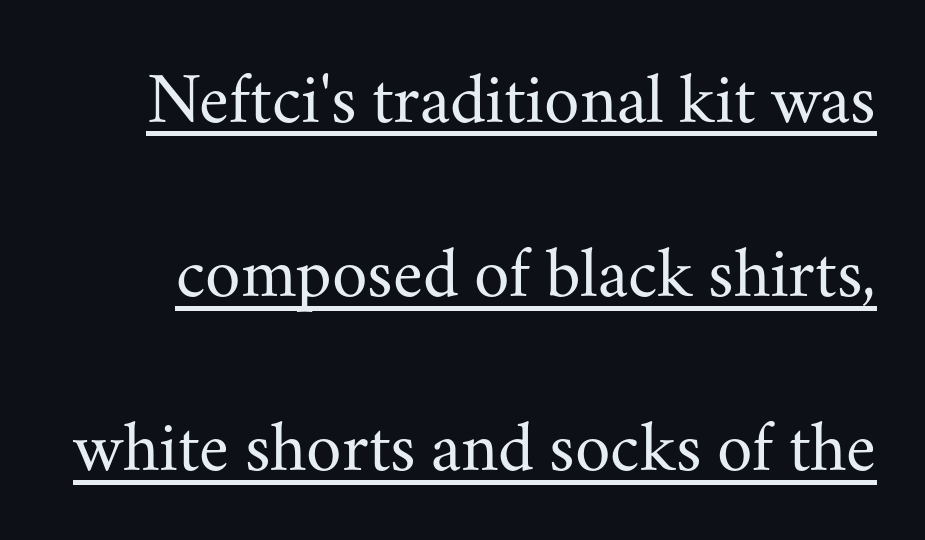
Q: Is the text bold? A: No.
Q: Is the text italic (slanted)? A: No, it is upright.
Q: Is the typeface a serif or a sans-serif typeface? A: Serif.
Q: Is the text underlined? A: Yes.
Q: Is the spacing between letters normal or unusually wide? A: Normal.
Q: Is the spacing between lines tight, normal or loose? A: Loose.
Q: Width (condensed, normal, or wide)? A: Normal.
Q: Stroke contrast? A: Medium.
Q: x-height? A: Small.
Q: Monospaced? A: No.
